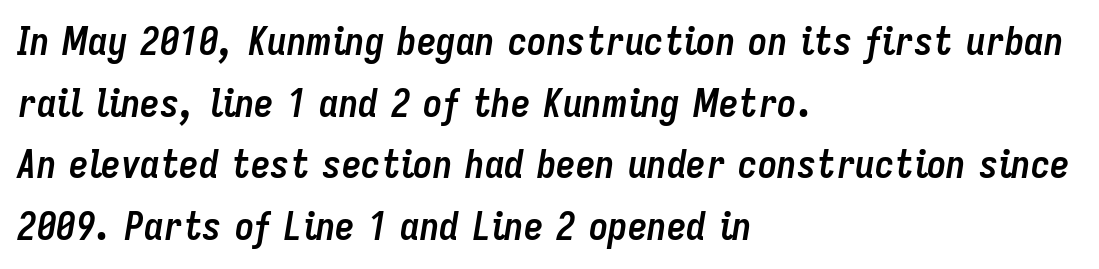
Q: Is the text bold? A: Yes.
Q: Is the text italic (slanted)? A: Yes, it leans right by about 9 degrees.
Q: Is the text underlined? A: No.
Q: How is the paragraph aligned? A: Left-aligned.
Q: Is the spacing between letters normal or unusually wide? A: Normal.
Q: Is the spacing between lines tight, normal or loose? A: Normal.
Q: Width (condensed, normal, or wide)? A: Condensed.
Q: Stroke contrast? A: Low.
Q: x-height? A: Medium.
Q: Monospaced? A: No.
